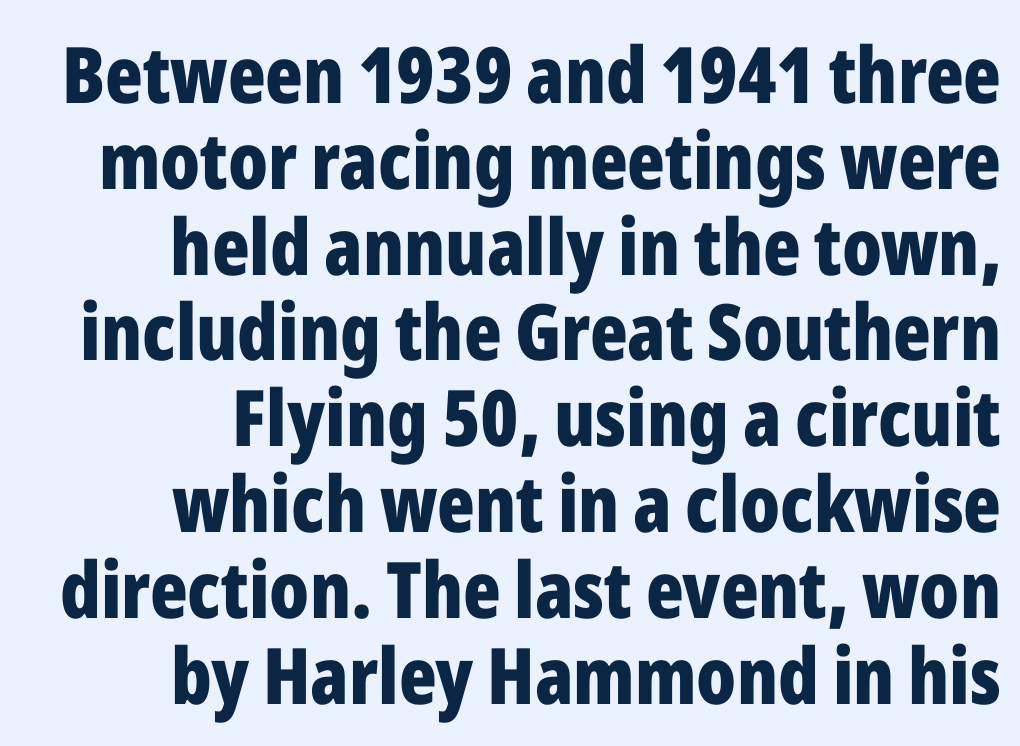
{"serif": "no", "italic": "no", "bold": "yes", "weight": "bold", "width": "condensed", "stroke_contrast": "low", "x_height": "medium", "monospaced": "no", "underline": "no", "align": "right", "line_spacing": "tight", "line_spacing_ratio": 1.1, "letter_spacing": "normal", "letter_spacing_em": 0.0, "glyph_px": 78}
